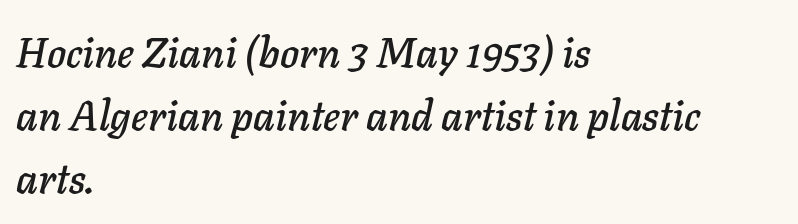
The paragraph has a hard left edge and a soft right edge. Italic: yes, the glyphs are oblique. Anything drawn beneath the words? Only blank space. Looks like regular typesetting: each glyph gets only the width it needs.
